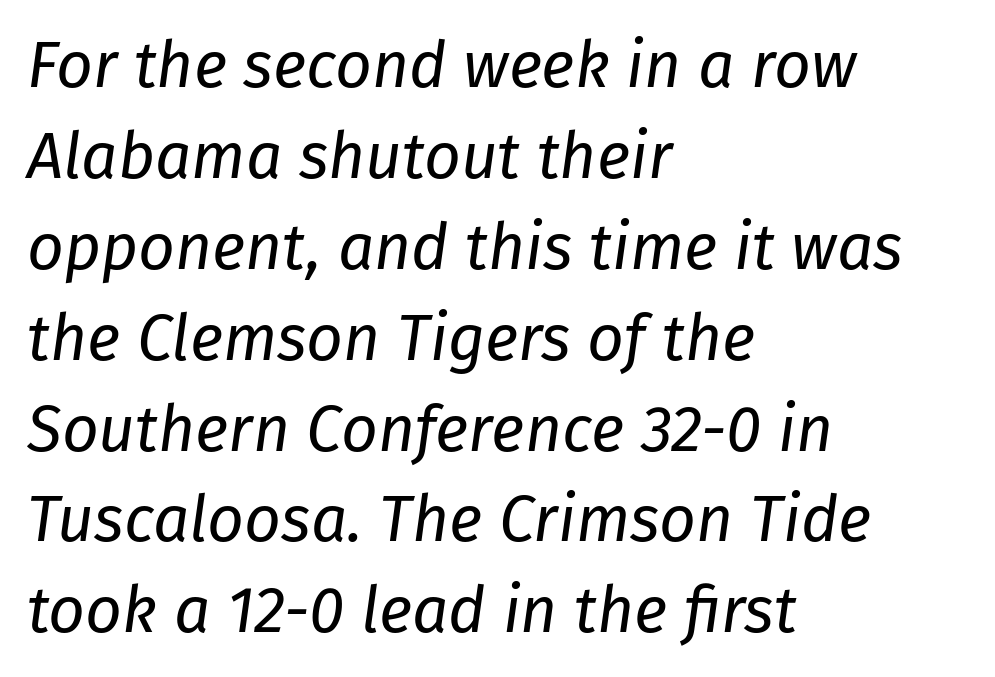
Which margin do the lines hug? The left one — the right edge is uneven. Baseline-to-baseline distance is the conventional proportion of letter height. A quiet, ordinary-to-light weight characterises the typeface. In terms of letterspacing, this is plain default setting.
